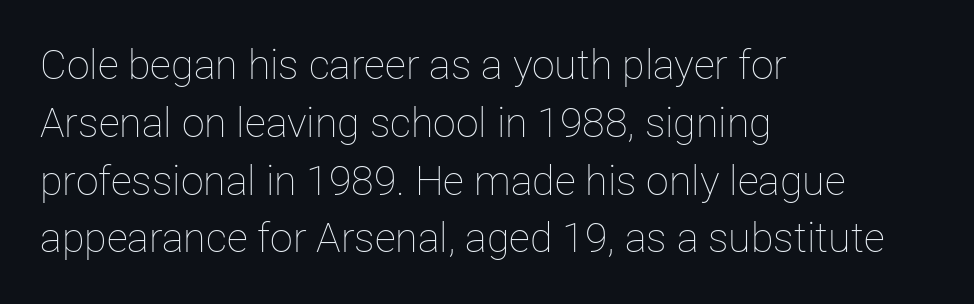
The image shows 41 px thin type, upright; set left-aligned, normal line spacing (1.41x), normal letter spacing, not underlined; low stroke contrast and a medium x-height.
